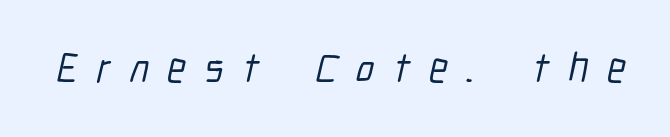
{"serif": "no", "width": "condensed", "stroke_contrast": "low", "x_height": "medium", "monospaced": "no", "underline": "no", "letter_spacing": "wide", "letter_spacing_em": 0.44, "glyph_px": 42}
